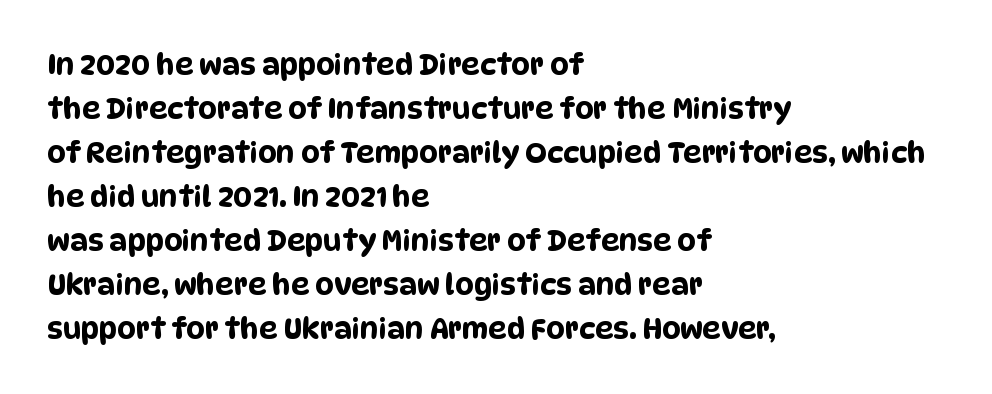
Short note: letters normally spaced. Teacher's note: observe the even left margin — that is flush-left alignment. No word sits above an underline. Vertically, the passage feels balanced, rows spaced as you'd expect.
